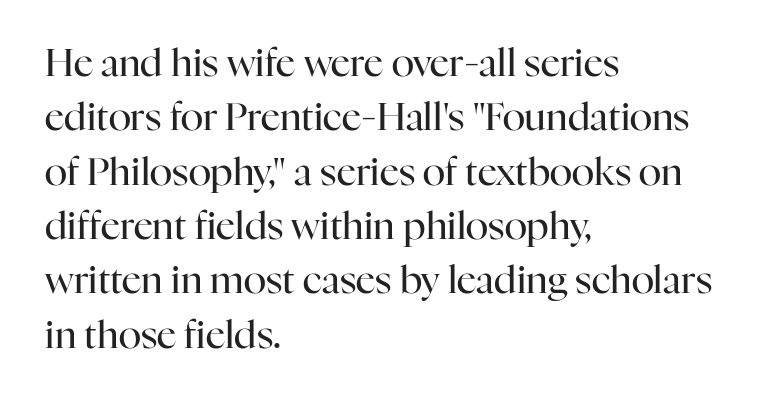
Descenders are the only things crossing below the line. Is there any slant? The stems are plumb. The line texture is even and compact thanks to regular tracking. Vertically, the passage feels balanced, rows spaced as you'd expect. This rendering uses left alignment, leaving the right contour irregular. The type family on display is of the serif kind.
